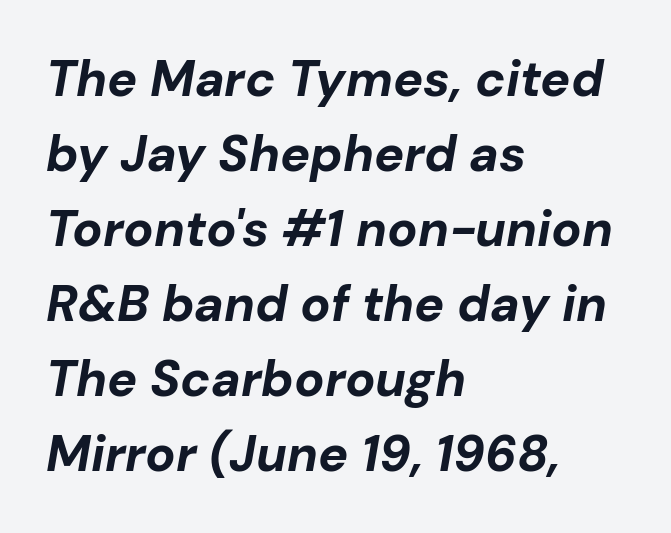
{"italic": "yes", "lean": "right", "slant_degrees": 10, "bold": "yes", "weight": "bold", "width": "normal", "stroke_contrast": "low", "x_height": "medium", "monospaced": "no", "underline": "no", "align": "left", "line_spacing": "normal", "line_spacing_ratio": 1.5, "letter_spacing": "normal", "letter_spacing_em": 0.0, "glyph_px": 50}
